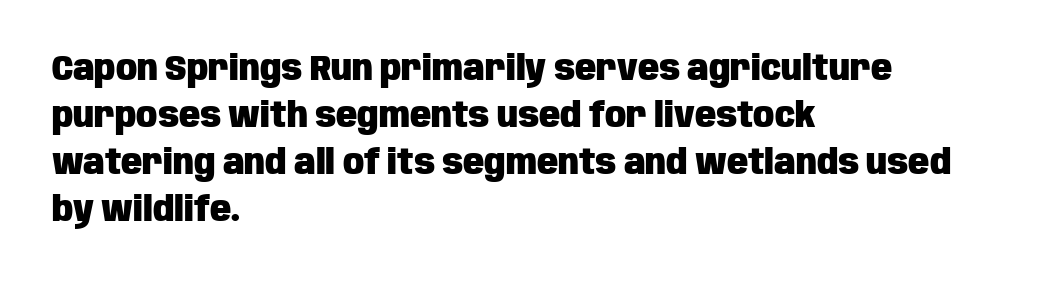
{"serif": "no", "italic": "no", "bold": "yes", "weight": "heavy", "width": "condensed", "stroke_contrast": "low", "x_height": "large", "monospaced": "no", "underline": "no", "align": "left", "line_spacing": "normal", "line_spacing_ratio": 1.34, "letter_spacing": "normal", "letter_spacing_em": 0.0, "glyph_px": 35}
